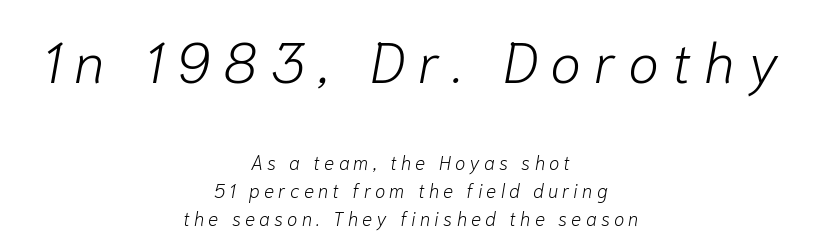
Horizontally, the lines are justified to the midpoint only. The line texture is sparse and dotted thanks to wide tracking. A typesetter would call this leading conventional body-copy spacing. Spacing verdict: proportional, widths tailored to each character.
